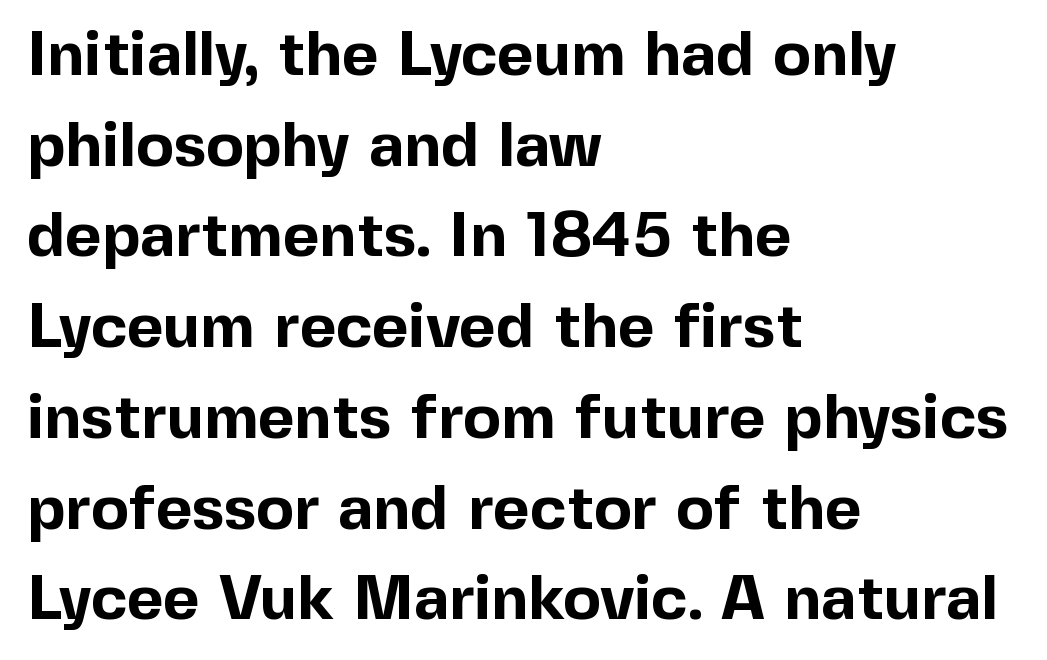
Look at the stroke-to-counter ratio: heavy, a bold. The font family rendered here belongs to the sans-serif group. Ordinary non-slanted type is in use. Standard letterfit; no display-style spreading of the glyphs.
